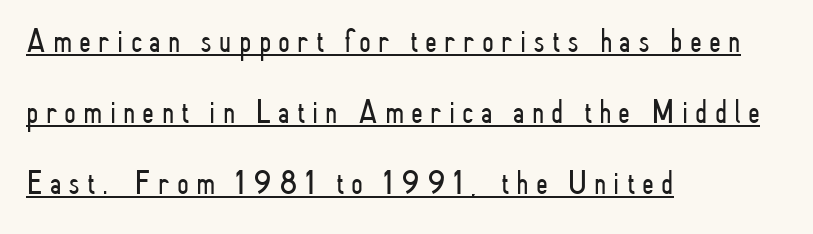
The image shows 34 px light, condensed sans-serif type, upright; set left-aligned, loose line spacing (2.09x), unusually wide letter spacing (+0.21 em), underlined; low stroke contrast and a small x-height.
